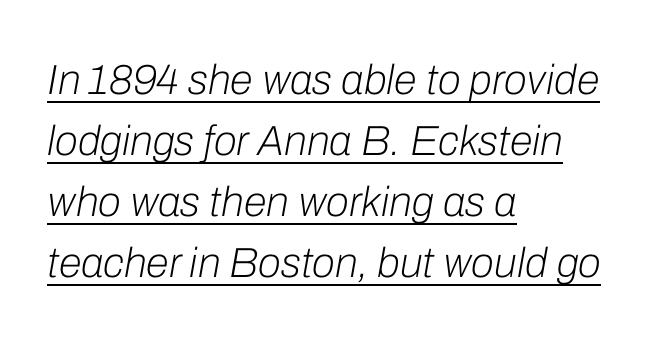
This sample is left-justified, so line endings fall wherever the words run out. Stroke thickness stays within the range of a standard reading face or lighter. An italicized treatment has been applied to the whole sample. Compared with typical paragraphs, the rows here are spaced about the same. The specimen includes a rule beneath the text block's lines.
